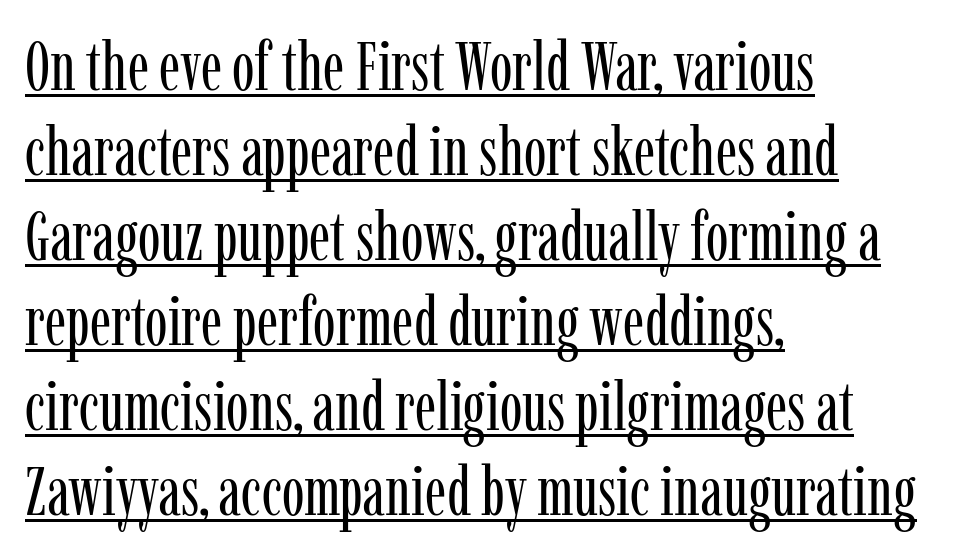
The weight would be labelled regular, book, light, or lighter still. Type style note: has serifs. These lines keep a tight, regular rhythm from letter to letter. A baseline rule has been typeset under these characters.
